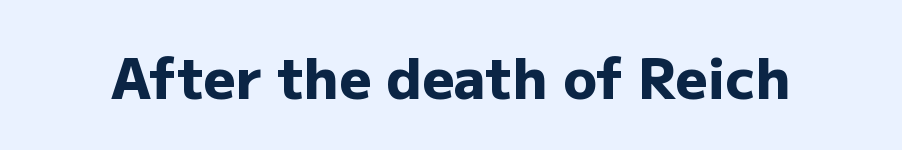
{"serif": "no", "italic": "no", "bold": "yes", "weight": "heavy", "width": "normal", "stroke_contrast": "low", "x_height": "medium", "monospaced": "no", "underline": "no", "letter_spacing": "normal", "letter_spacing_em": 0.0, "glyph_px": 56}
